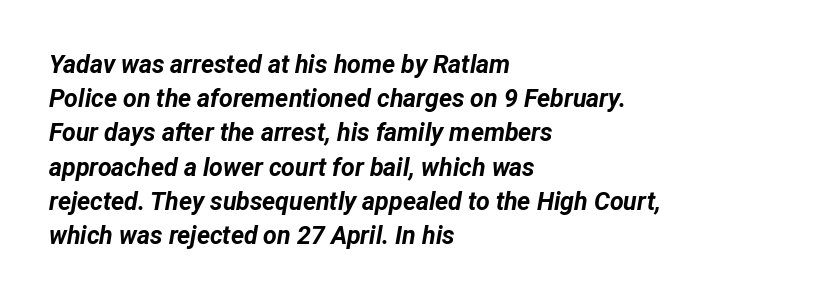
Q: Is the text bold? A: Yes.
Q: Is the text italic (slanted)? A: Yes, it leans right by about 12 degrees.
Q: Is the text underlined? A: No.
Q: How is the paragraph aligned? A: Left-aligned.
Q: Is the spacing between letters normal or unusually wide? A: Normal.
Q: Is the spacing between lines tight, normal or loose? A: Normal.
